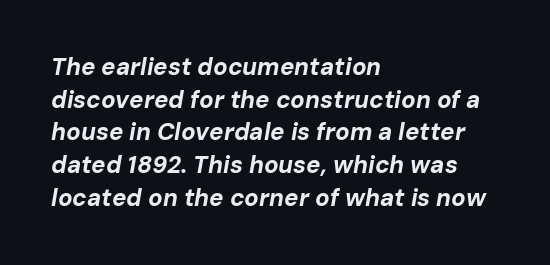
Beneath every word, the page is bare. The letters are bold, with thick, heavy strokes. This sample uses plain, unmodified letter spacing. The rows are spaced the way most documents space them.
